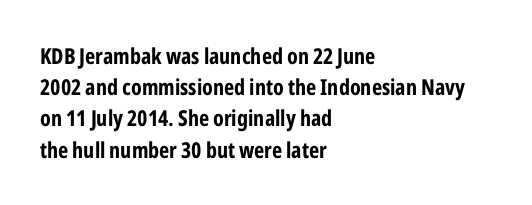
In CSS terms this would be text-align: left. Baseline-to-baseline distance is the conventional proportion of letter height. Notice how the stems are strictly vertical — no italics here. The space beneath each line is pristine and unruled. Spacing between characters is what you'd get straight out of the box. The passage shown is emphatically bold.
